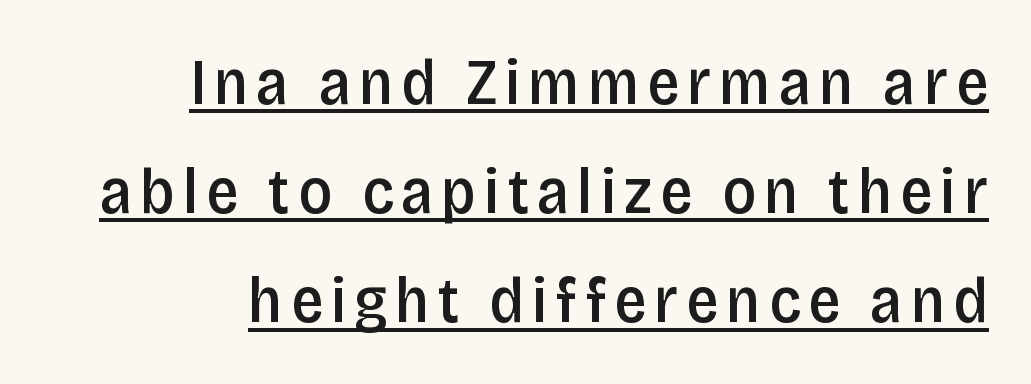
The image shows 65 px semibold, condensed sans-serif type, upright; set right-aligned, normal line spacing (1.68x), underlined; low stroke contrast and a large x-height.
